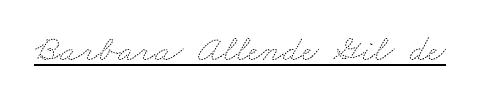
{"bold": "no", "weight": "thin", "width": "wide", "stroke_contrast": "medium", "x_height": "small", "monospaced": "no", "underline": "yes", "letter_spacing": "normal", "letter_spacing_em": 0.0, "glyph_px": 38}
